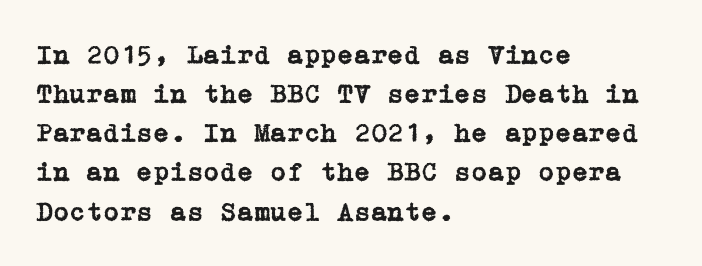
Q: Is the text italic (slanted)? A: No, it is upright.
Q: Is the text underlined? A: No.
Q: How is the paragraph aligned? A: Left-aligned.
Q: Is the spacing between letters normal or unusually wide? A: Normal.
Q: Is the spacing between lines tight, normal or loose? A: Normal.
